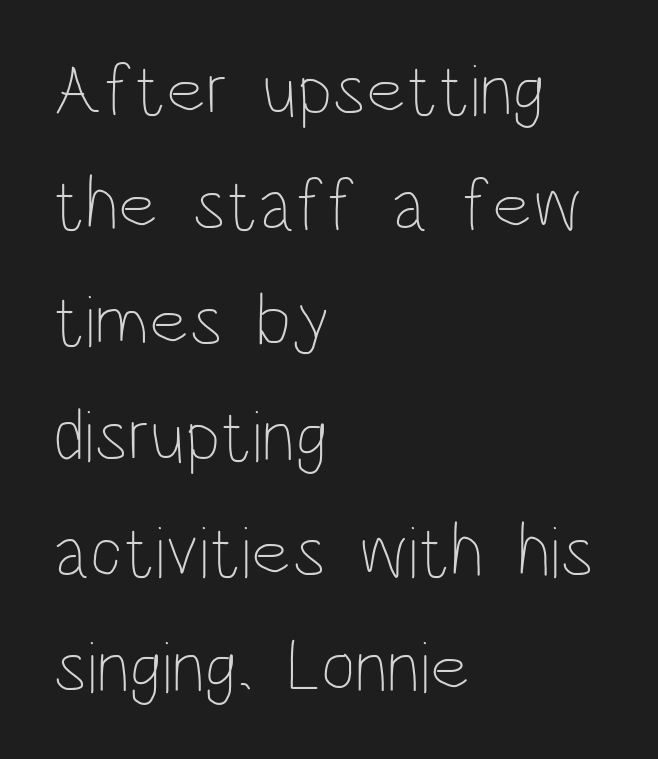
{"italic": "no", "bold": "no", "weight": "thin", "width": "condensed", "stroke_contrast": "low", "x_height": "large", "monospaced": "no", "underline": "no", "align": "left", "line_spacing": "normal", "line_spacing_ratio": 1.56, "letter_spacing": "normal", "letter_spacing_em": 0.0, "glyph_px": 74}
